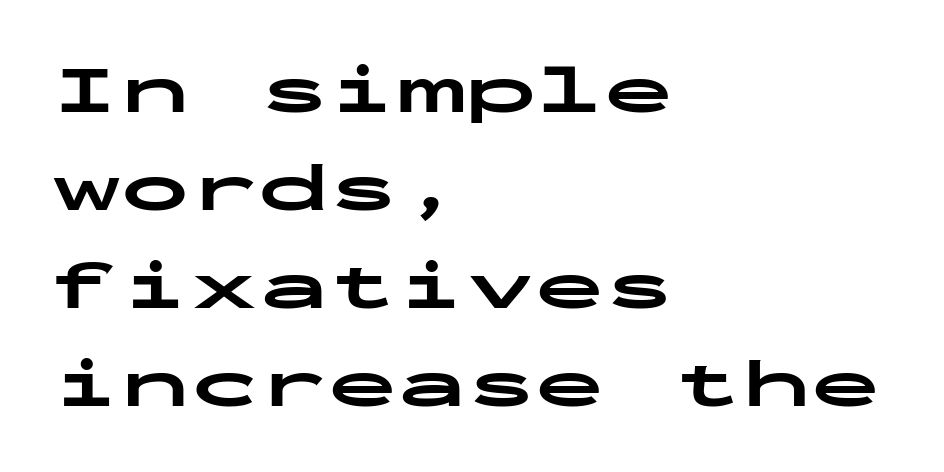
The image shows 69 px bold, wide sans-serif type, upright, monospaced; set left-aligned, normal line spacing (1.42x), normal letter spacing, not underlined; low stroke contrast and a medium x-height.
